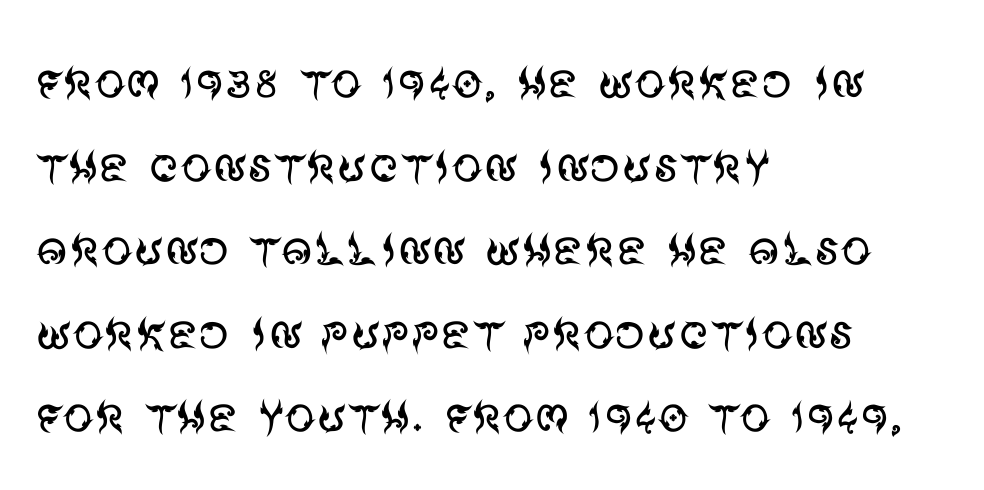
The image shows 61 px regular-weight sans-serif type, upright; set left-aligned, normal line spacing (1.37x), normal letter spacing, not underlined; medium stroke contrast and a large x-height.
